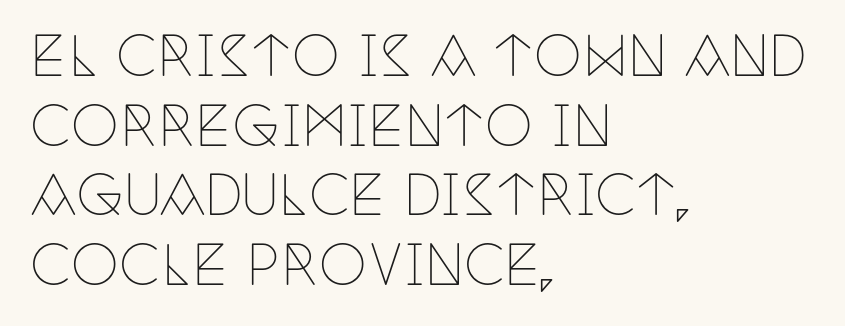
Each row of text sits above clean, open space. The passage shown is typed in a proportional face where columns would drift. Standard letterfit; no display-style spreading of the glyphs. Normally led — the rows are evenly, conventionally spaced. A light-to-regular cut is what we see here. If you drew a line through each stem, it would be perfectly vertical.
